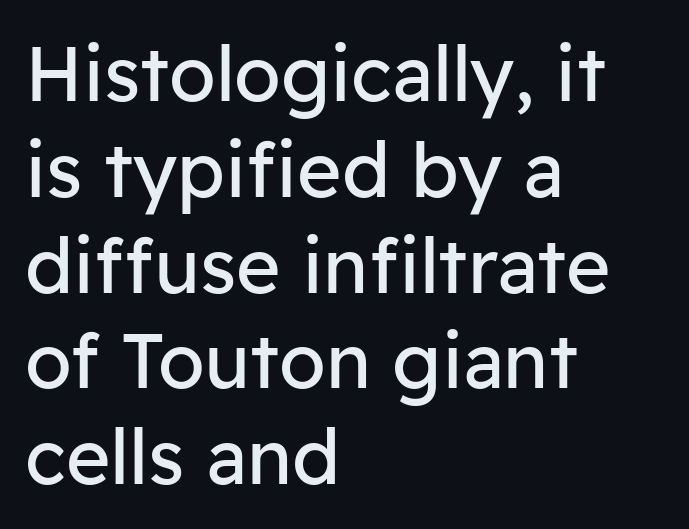
Q: Is the text bold? A: No.
Q: Is the text italic (slanted)? A: No, it is upright.
Q: Is the typeface a serif or a sans-serif typeface? A: Sans-serif.
Q: Is the text underlined? A: No.
Q: How is the paragraph aligned? A: Left-aligned.
Q: Is the spacing between letters normal or unusually wide? A: Normal.
Q: Is the spacing between lines tight, normal or loose? A: Normal.
Q: Width (condensed, normal, or wide)? A: Normal.
Q: Stroke contrast? A: Low.
Q: x-height? A: Medium.
Q: Monospaced? A: No.
